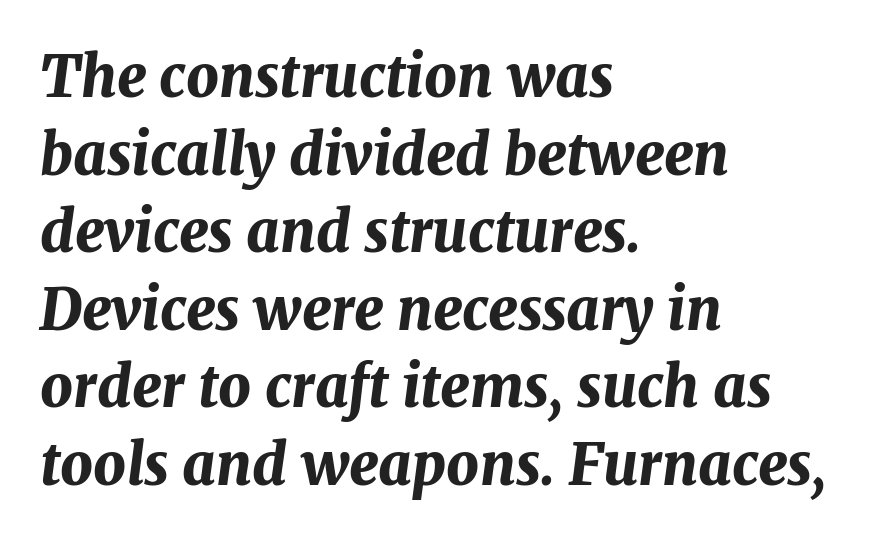
Compared with typical body copy, the letter spacing here is the same. Horizontal bands of white between lines are of average thickness. I'd describe the lettering as bold — thick and assertive. This rendering features lettering with no underline. Slant detected: the letters are inclined. The setting favours the left margin, as ordinary paragraphs usually do.
